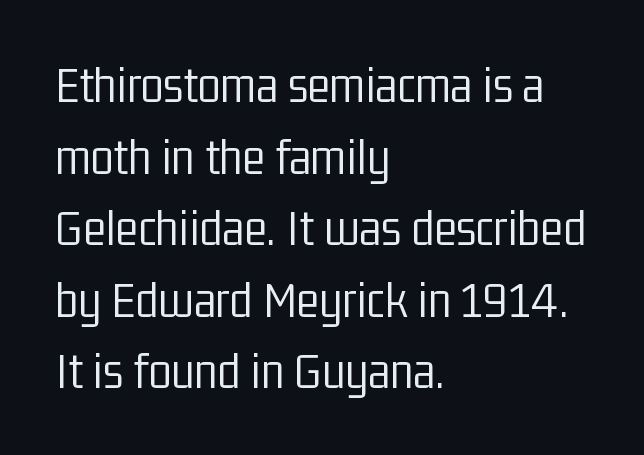
Q: Is the text bold? A: No.
Q: Is the text italic (slanted)? A: No, it is upright.
Q: Is the typeface a serif or a sans-serif typeface? A: Sans-serif.
Q: Is the text underlined? A: No.
Q: How is the paragraph aligned? A: Left-aligned.
Q: Is the spacing between letters normal or unusually wide? A: Normal.
Q: Is the spacing between lines tight, normal or loose? A: Normal.
Q: Width (condensed, normal, or wide)? A: Condensed.
Q: Stroke contrast? A: Low.
Q: x-height? A: Medium.
Q: Monospaced? A: No.
